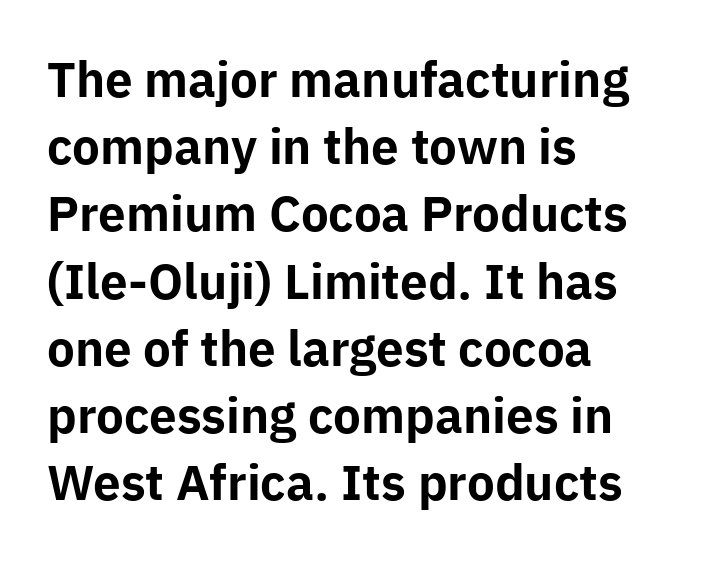
Each new line begins a customary step beneath the previous one. The typeface chosen for these lines omits serifs. Default kerning and tracking; the words read as compact shapes. The strip under each line holds only bare page. The text block is weighted toward the left margin, trailing off unevenly rightward.
